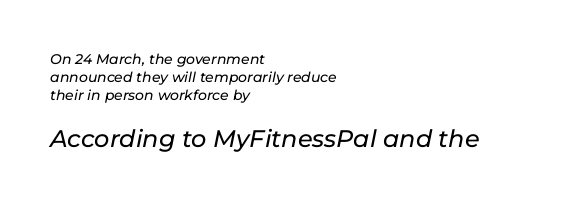
The glyphs look as if they've been sheared to an angle. The gap between lines stays unmarked. The setting favours the left margin, as ordinary paragraphs usually do. Small over large — that's the arrangement of the two blocks here.
